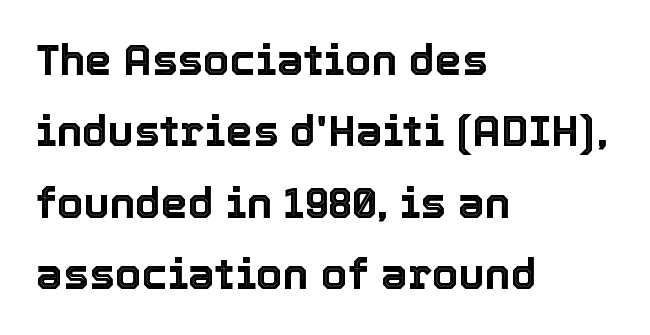
Q: Is the text italic (slanted)? A: No, it is upright.
Q: Is the text underlined? A: No.
Q: How is the paragraph aligned? A: Left-aligned.
Q: Is the spacing between letters normal or unusually wide? A: Normal.
Q: Is the spacing between lines tight, normal or loose? A: Normal.
Q: Width (condensed, normal, or wide)? A: Normal.
Q: x-height? A: Medium.
Q: Monospaced? A: No.
